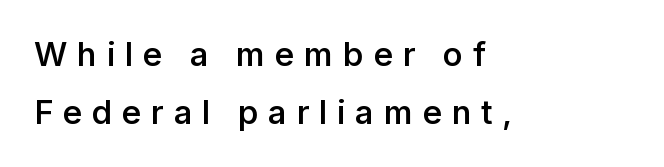
Typeset ragged right — the left edge is the straight one. This sample has the flowing, uneven cadence of proportional lettering. The space directly below the letters is spotless. Regarding serifs, this sample does without them. This is moderately heavy type, rendered in semibold.
